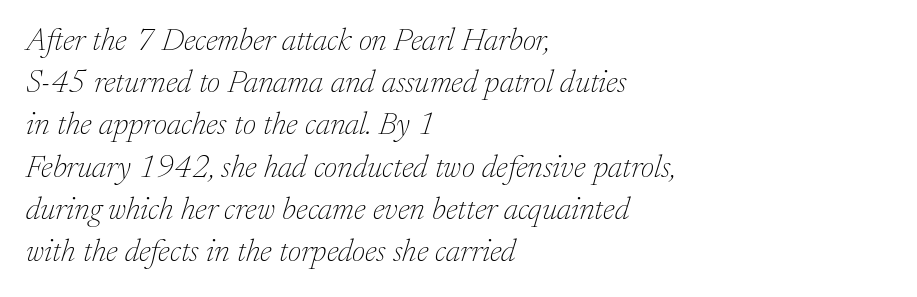
The image shows 32 px thin serif type, italic (leaning right); set left-aligned, normal line spacing (1.32x), normal letter spacing, not underlined; low stroke contrast and a medium x-height.
